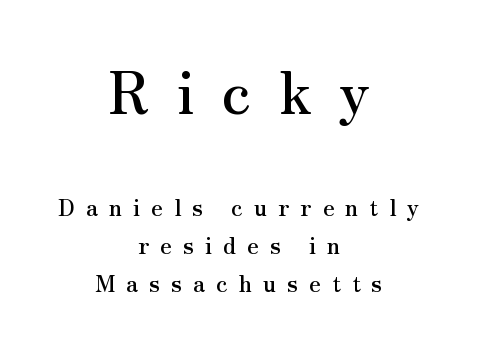
Looks like regular typesetting: each glyph gets only the width it needs. These lines have a slow, spaced-out rhythm from letter to letter. The typesetter chose a symmetrical, centered arrangement here. Little horizontal feet cap the strokes, marking this as serif type.
